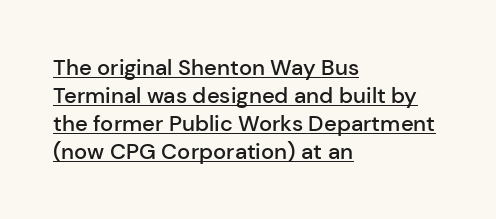
The image shows 22 px text type, upright; set left-aligned, normal line spacing (1.27x), normal letter spacing, underlined.
